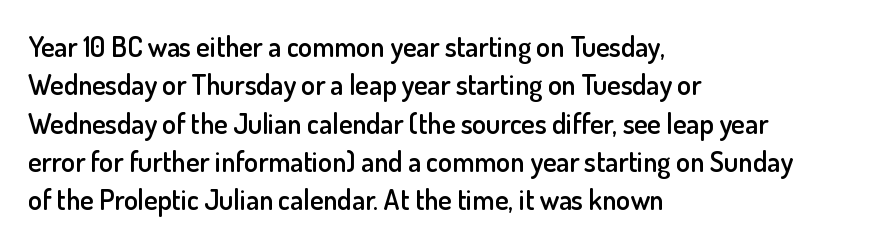
{"serif": "no", "italic": "no", "bold": "semi", "weight": "semibold", "width": "normal", "stroke_contrast": "low", "x_height": "small", "monospaced": "no", "underline": "no", "align": "left", "line_spacing": "normal", "line_spacing_ratio": 1.37, "letter_spacing": "normal", "letter_spacing_em": 0.0, "glyph_px": 28}
